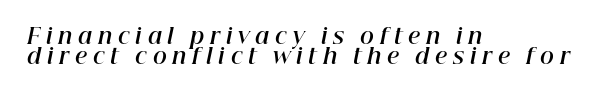
Q: Is the text bold? A: Yes.
Q: Is the text italic (slanted)? A: Yes, it leans right by about 12 degrees.
Q: Is the text underlined? A: No.
Q: How is the paragraph aligned? A: Left-aligned.
Q: Is the spacing between letters normal or unusually wide? A: Unusually wide.
Q: Is the spacing between lines tight, normal or loose? A: Tight.
